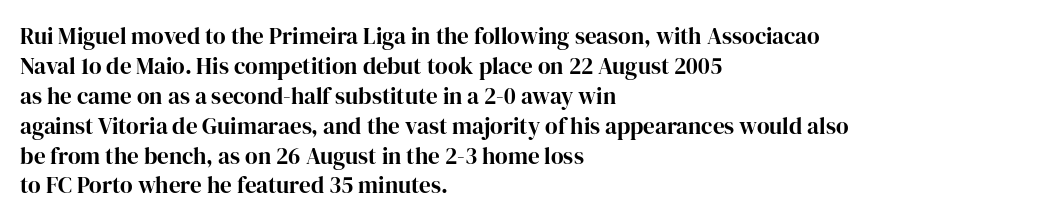
Q: Is the text italic (slanted)? A: No, it is upright.
Q: Is the text underlined? A: No.
Q: How is the paragraph aligned? A: Left-aligned.
Q: Is the spacing between letters normal or unusually wide? A: Normal.
Q: Is the spacing between lines tight, normal or loose? A: Normal.
